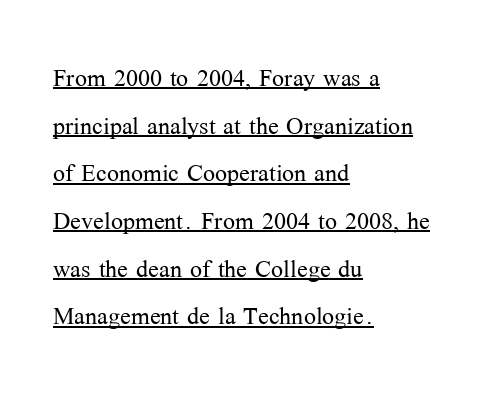
The image shows 32 px light serif type, upright; set left-aligned, normal line spacing (1.49x), normal letter spacing, underlined; medium stroke contrast and a medium x-height.
